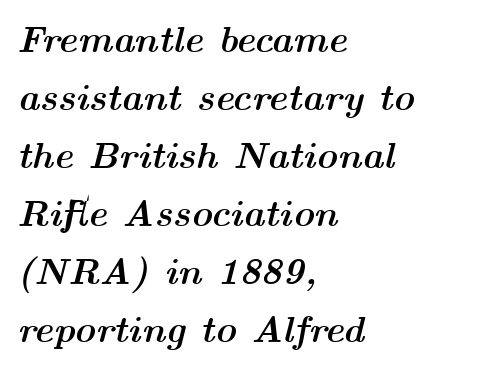
{"italic": "yes", "lean": "right", "slant_degrees": 14, "bold": "yes", "weight": "semibold", "width": "wide", "stroke_contrast": "medium", "x_height": "medium", "monospaced": "no", "underline": "no", "align": "left", "line_spacing": "normal", "line_spacing_ratio": 1.57, "letter_spacing": "normal", "letter_spacing_em": 0.0, "glyph_px": 37}
